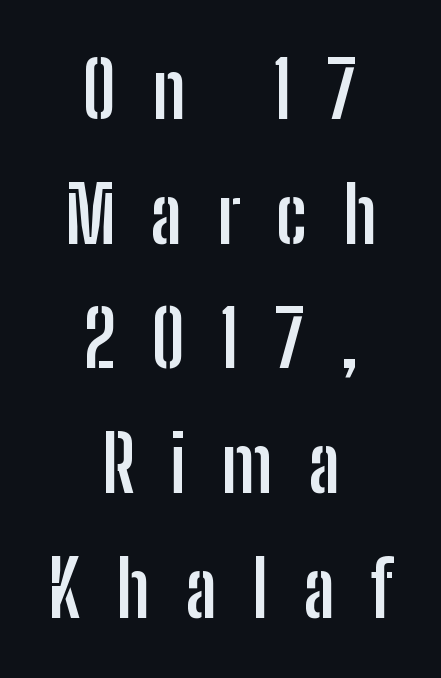
The image shows 77 px semibold, condensed sans-serif type, upright; set centered, normal line spacing (1.62x), unusually wide letter spacing (+0.46 em), not underlined; low stroke contrast and a medium x-height.
